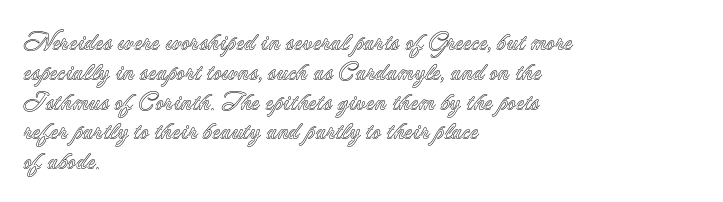
Q: Is the text italic (slanted)? A: Yes.
Q: Is the text underlined? A: No.
Q: How is the paragraph aligned? A: Left-aligned.
Q: Is the spacing between letters normal or unusually wide? A: Normal.
